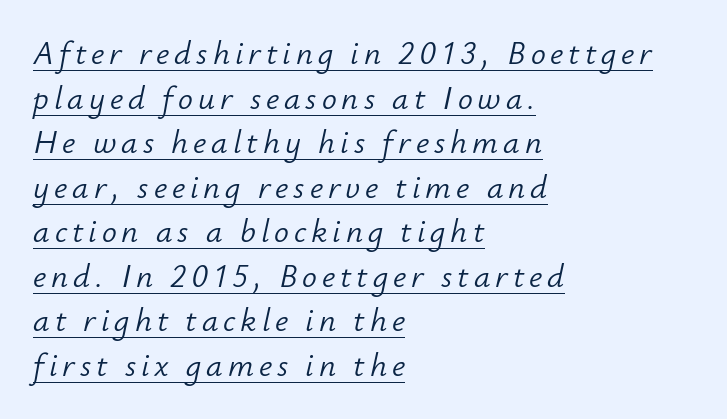
Q: Is the text bold? A: No.
Q: Is the text italic (slanted)? A: Yes, it leans right by about 12 degrees.
Q: Is the text underlined? A: Yes.
Q: How is the paragraph aligned? A: Left-aligned.
Q: Is the spacing between lines tight, normal or loose? A: Normal.
Q: Width (condensed, normal, or wide)? A: Normal.
Q: Stroke contrast? A: Low.
Q: x-height? A: Small.
Q: Monospaced? A: No.
